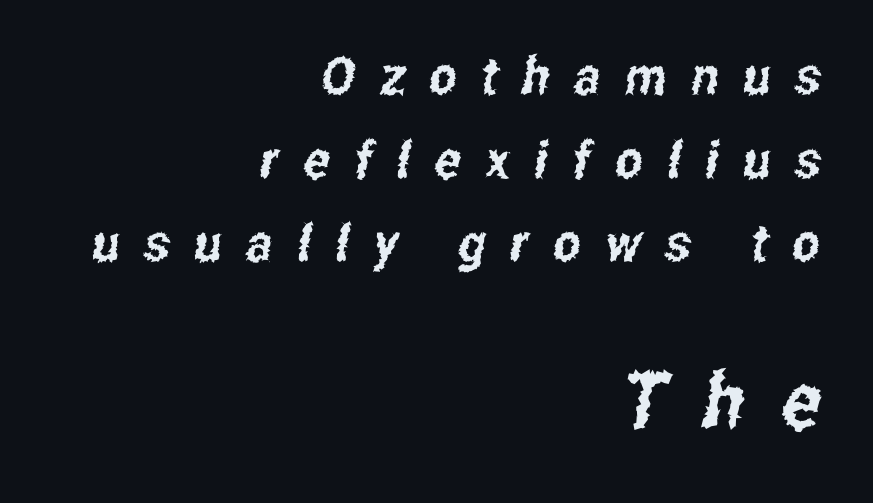
The image shows 78 px condensed sans-serif type; set right-aligned, normal line spacing (1.61x), unusually wide letter spacing (+0.47 em), not underlined; the second (bottom) block is 1.5x larger; low stroke contrast and a medium x-height.
